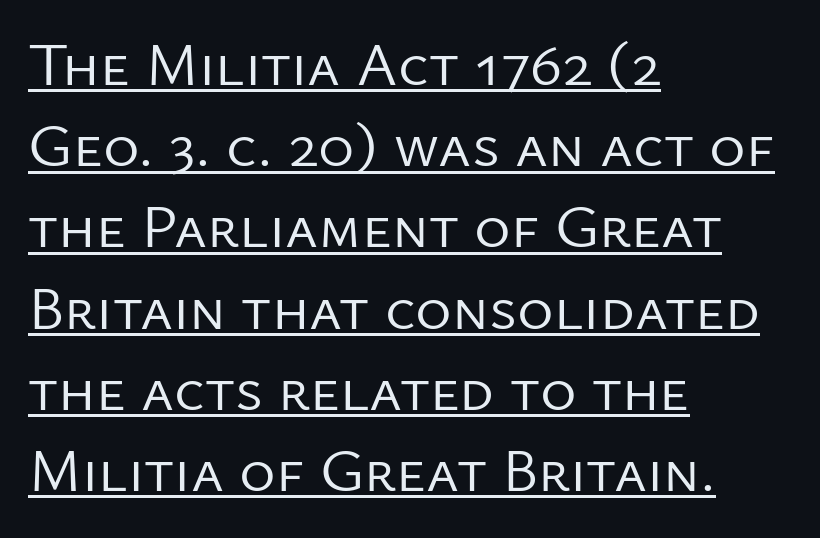
{"serif": "no", "italic": "no", "bold": "no", "weight": "regular", "width": "normal", "stroke_contrast": "low", "x_height": "medium", "monospaced": "no", "underline": "yes", "align": "left", "line_spacing": "normal", "line_spacing_ratio": 1.31, "letter_spacing": "normal", "letter_spacing_em": 0.0, "glyph_px": 62}
